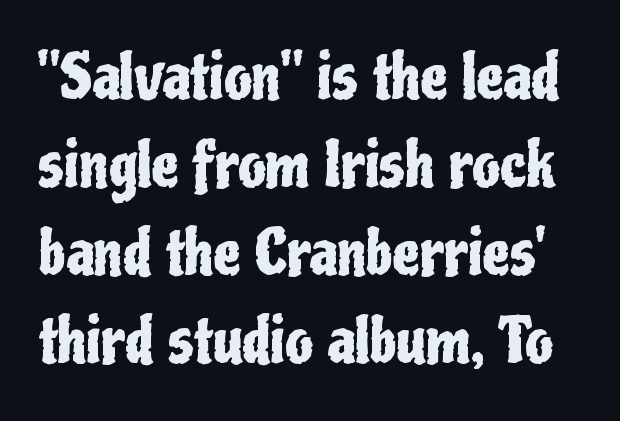
The image shows 61 px condensed sans-serif type, upright; set normal line spacing (1.44x), normal letter spacing, not underlined; low stroke contrast and a medium x-height.
